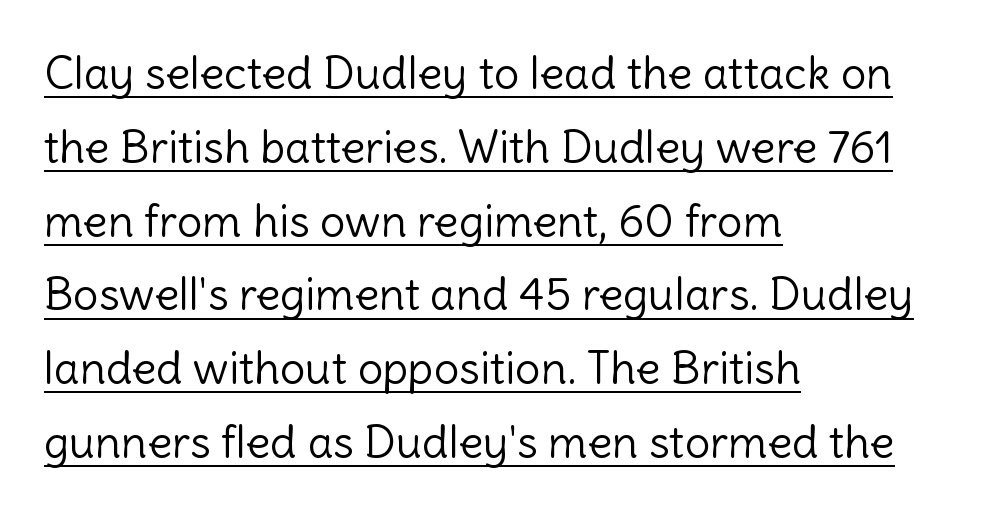
{"serif": "no", "italic": "no", "bold": "no", "weight": "light", "width": "normal", "x_height": "medium", "monospaced": "no", "underline": "yes", "align": "left", "line_spacing": "normal", "line_spacing_ratio": 1.64, "letter_spacing": "normal", "letter_spacing_em": 0.0, "glyph_px": 45}
